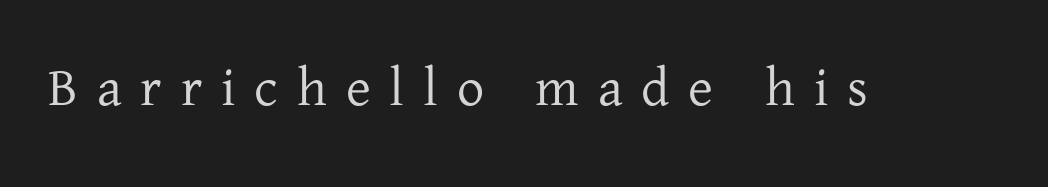
{"serif": "yes", "italic": "no", "bold": "no", "weight": "regular", "width": "normal", "stroke_contrast": "low", "x_height": "medium", "monospaced": "no", "underline": "no", "letter_spacing": "wide", "letter_spacing_em": 0.35, "glyph_px": 54}
